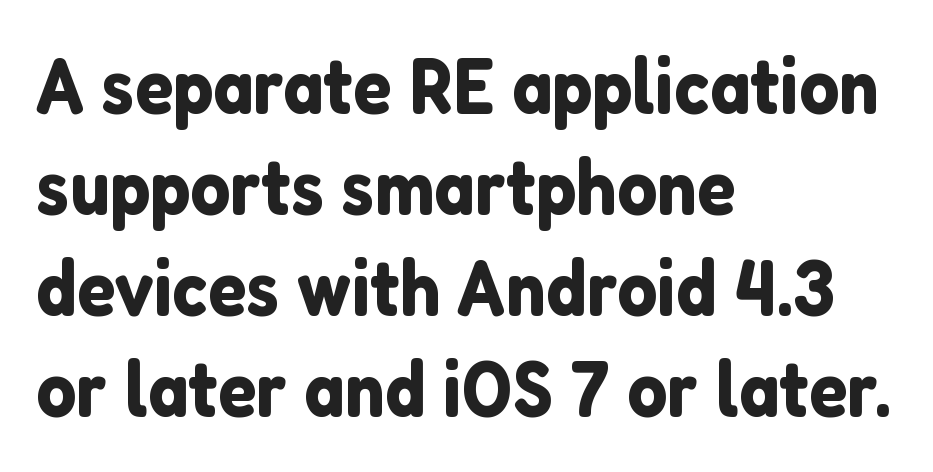
{"serif": "no", "italic": "no", "width": "normal", "stroke_contrast": "low", "x_height": "medium", "monospaced": "no", "underline": "no", "align": "left", "line_spacing": "normal", "line_spacing_ratio": 1.28, "letter_spacing": "normal", "letter_spacing_em": 0.0, "glyph_px": 79}
